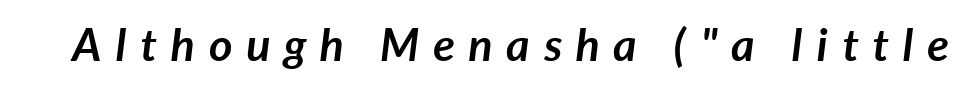
The image shows 45 px semibold type, italic (leaning right); set unusually wide letter spacing (+0.31 em), not underlined; low stroke contrast and a medium x-height.
